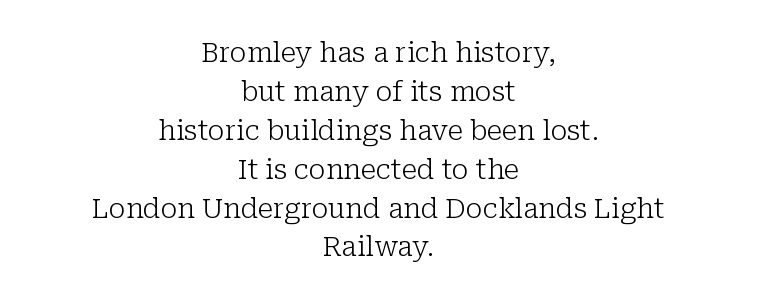
Q: Is the text bold? A: No.
Q: Is the text italic (slanted)? A: No, it is upright.
Q: Is the text underlined? A: No.
Q: How is the paragraph aligned? A: Centered.
Q: Is the spacing between letters normal or unusually wide? A: Normal.
Q: Is the spacing between lines tight, normal or loose? A: Normal.
